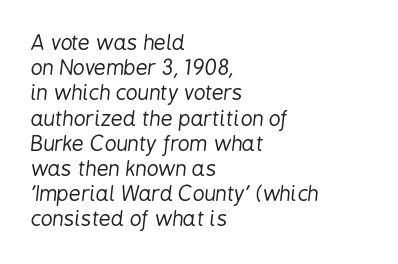
The image shows 21 px text type, italic (leaning right); set left-aligned, line spacing 1.2x, normal letter spacing, not underlined.
